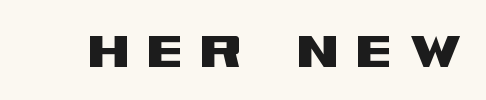
Q: Is the text italic (slanted)? A: No, it is upright.
Q: Is the typeface a serif or a sans-serif typeface? A: Sans-serif.
Q: Is the text underlined? A: No.
Q: Is the spacing between letters normal or unusually wide? A: Unusually wide.
Q: Width (condensed, normal, or wide)? A: Wide.
Q: Stroke contrast? A: Medium.
Q: x-height? A: Large.
Q: Monospaced? A: No.
